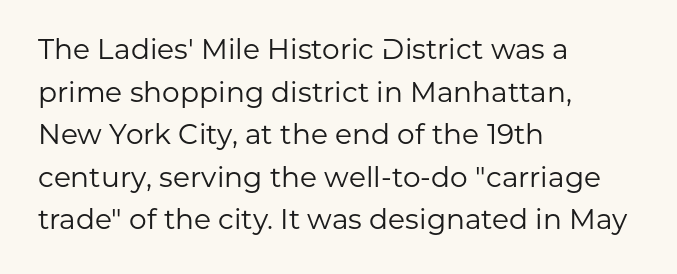
The image shows 28 px regular-weight sans-serif type, upright; set left-aligned, normal line spacing (1.52x), normal letter spacing, not underlined; low stroke contrast and a medium x-height.
